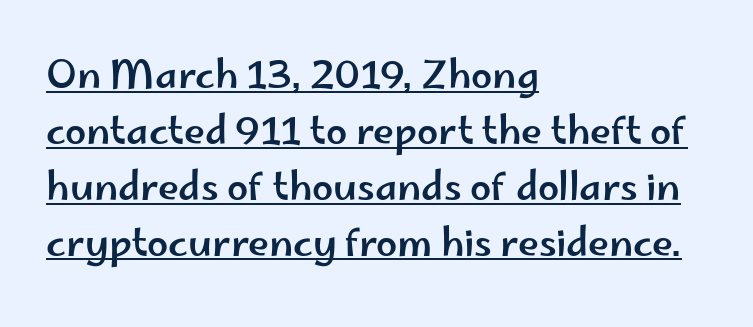
Underlining? Definitely there. Font category for this specimen: sans-serif. Spacing verdict: proportional, widths tailored to each character. Does the copy run flush right? No — it runs flush left. The tracking reads as untouched default to a designer's eye. No italicization has been applied; the sample stays upright.
